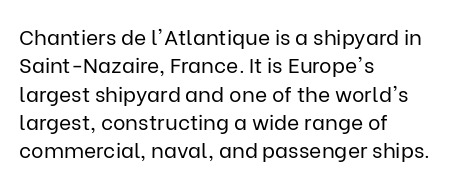
{"italic": "no", "bold": "no", "underline": "no", "align": "left", "line_spacing": "normal", "line_spacing_ratio": 1.35, "letter_spacing": "normal", "letter_spacing_em": 0.0, "glyph_px": 21}
